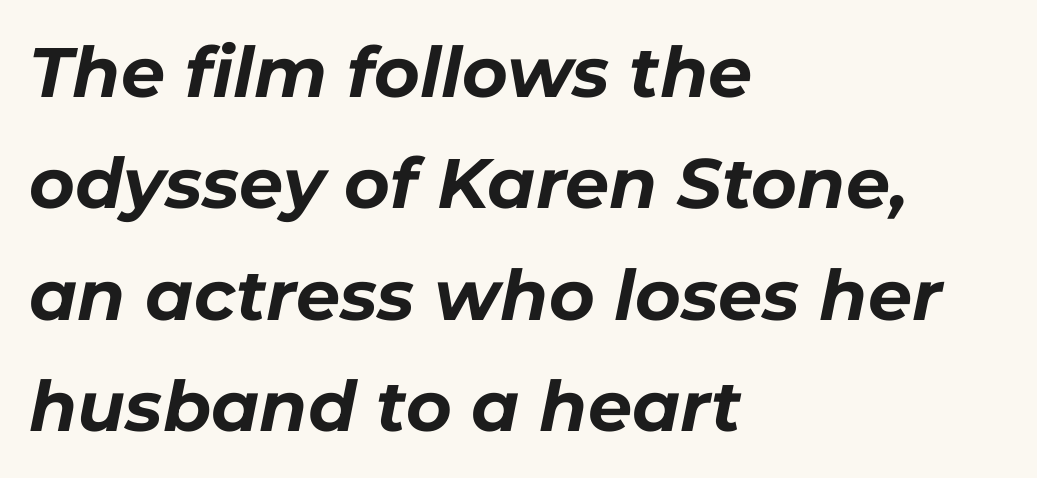
{"italic": "yes", "lean": "right", "slant_degrees": 11, "bold": "yes", "weight": "bold", "width": "normal", "stroke_contrast": "low", "x_height": "medium", "monospaced": "no", "underline": "no", "align": "left", "line_spacing": "normal", "line_spacing_ratio": 1.59, "letter_spacing": "normal", "letter_spacing_em": 0.0, "glyph_px": 70}
